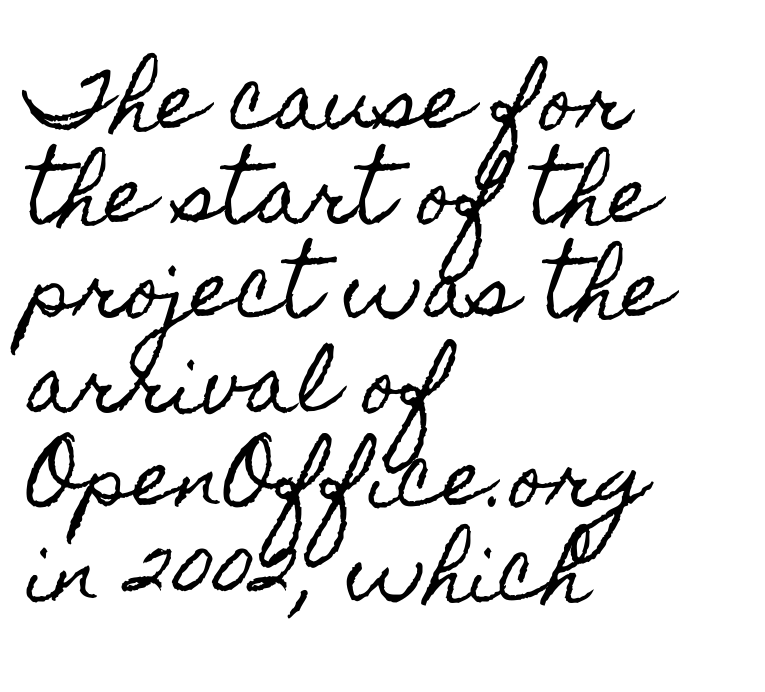
Each line starts at the same left margin while the right side varies. Words appear dense and cohesive because spacing is normal. Letters rest on an invisible, unmarked baseline. Proportional: the letters do not fall into vertical columns.
